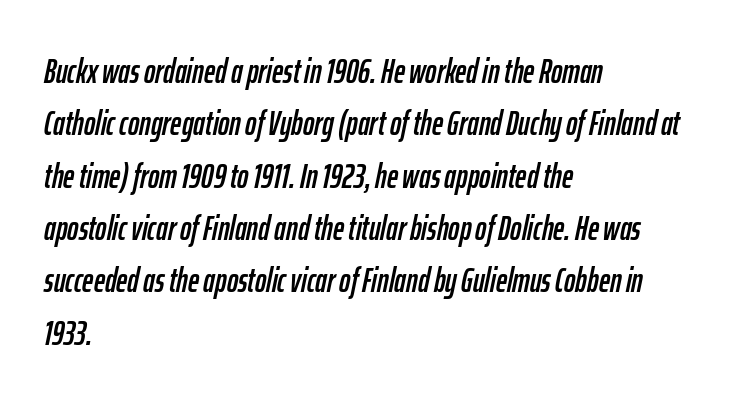
Is the block centered? No — it sits flush against the left margin. Regarding leading, the lines here are spaced in the standard way. Is this a fixed-width face? No — the glyphs have proportional, varying widths. The whole block is typeset with a tilt. A bare baseline throughout the passage.
